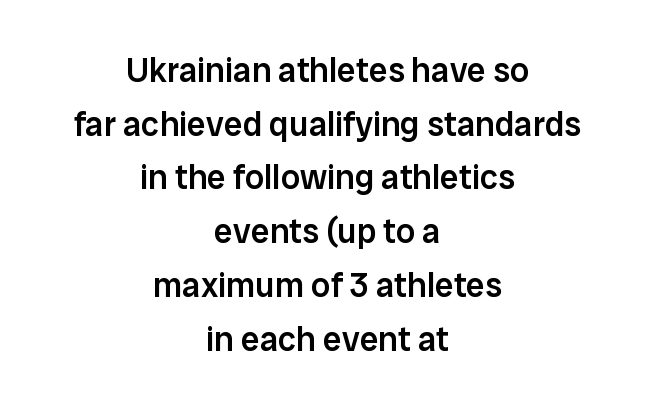
The passage shown is typeset with a sans-serif family. Baseline-to-baseline distance is the conventional proportion of letter height. The area under the type is left untouched. No extra tracking has been applied to these lines. Every stem runs plumb, perpendicular to the baseline.
